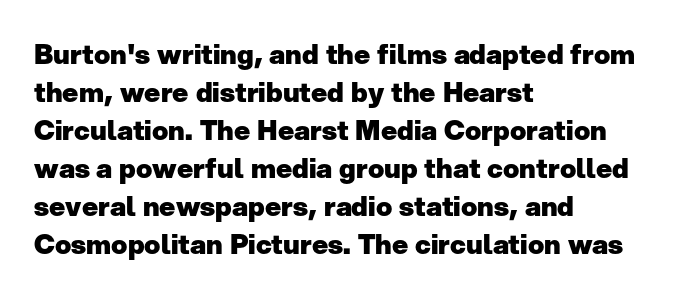
Q: Is the text bold? A: Yes.
Q: Is the text italic (slanted)? A: No, it is upright.
Q: Is the text underlined? A: No.
Q: How is the paragraph aligned? A: Left-aligned.
Q: Is the spacing between letters normal or unusually wide? A: Normal.
Q: Is the spacing between lines tight, normal or loose? A: Normal.
